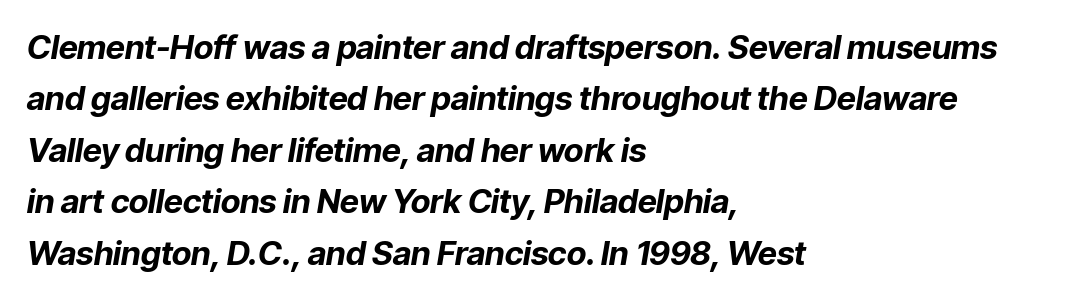
The image shows 33 px bold type, italic (leaning right); set left-aligned, normal line spacing (1.56x), normal letter spacing, not underlined; low stroke contrast and a medium x-height.
